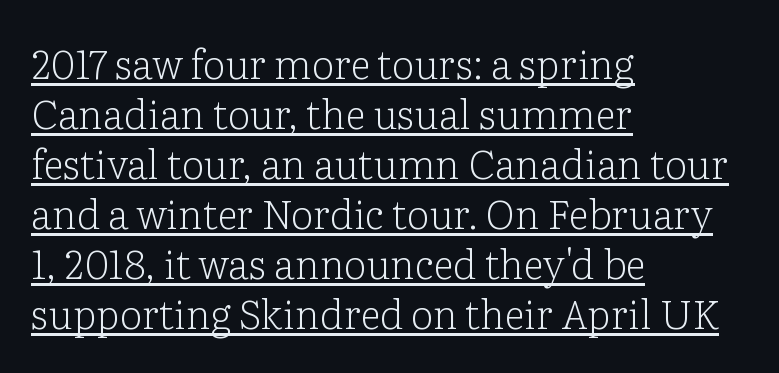
{"serif": "yes", "italic": "no", "bold": "no", "weight": "light", "width": "normal", "stroke_contrast": "low", "x_height": "medium", "monospaced": "no", "underline": "yes", "align": "left", "line_spacing": "normal", "line_spacing_ratio": 1.25, "letter_spacing": "normal", "letter_spacing_em": 0.0, "glyph_px": 40}
